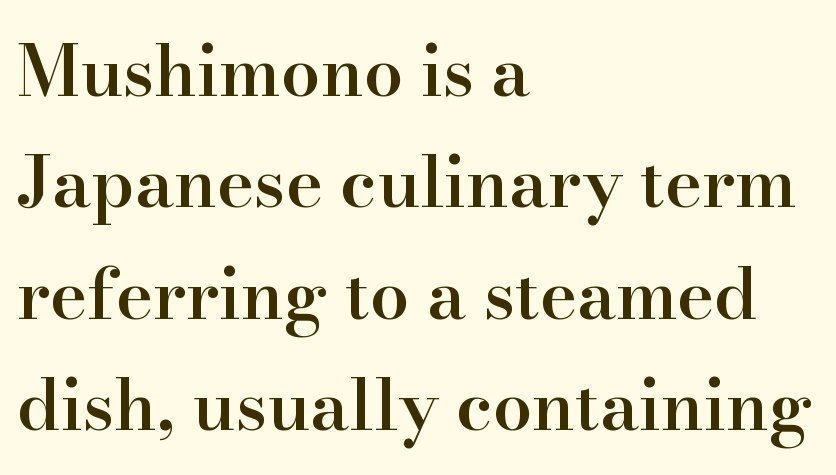
Students, observe: this is what conventionally led text looks like. How are the letters spaced? Ordinarily, with no added tracking. The characters look somewhat weighty, a semibold short of true bold. Old-style or modern, the face here clearly has serifs. Line beginnings align vertically; line endings do not.
